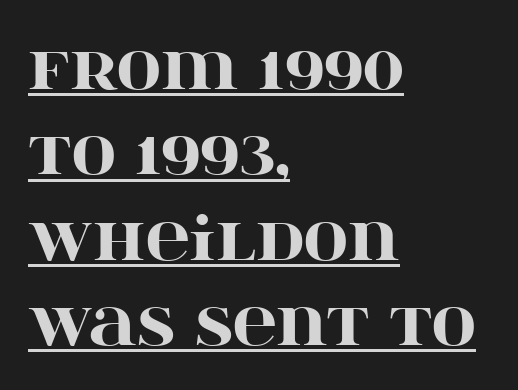
Q: Is the text bold? A: Yes.
Q: Is the text italic (slanted)? A: No, it is upright.
Q: Is the typeface a serif or a sans-serif typeface? A: Serif.
Q: Is the text underlined? A: Yes.
Q: How is the paragraph aligned? A: Left-aligned.
Q: Is the spacing between letters normal or unusually wide? A: Normal.
Q: Is the spacing between lines tight, normal or loose? A: Normal.
Q: Width (condensed, normal, or wide)? A: Wide.
Q: Stroke contrast? A: High.
Q: x-height? A: Large.
Q: Monospaced? A: No.
